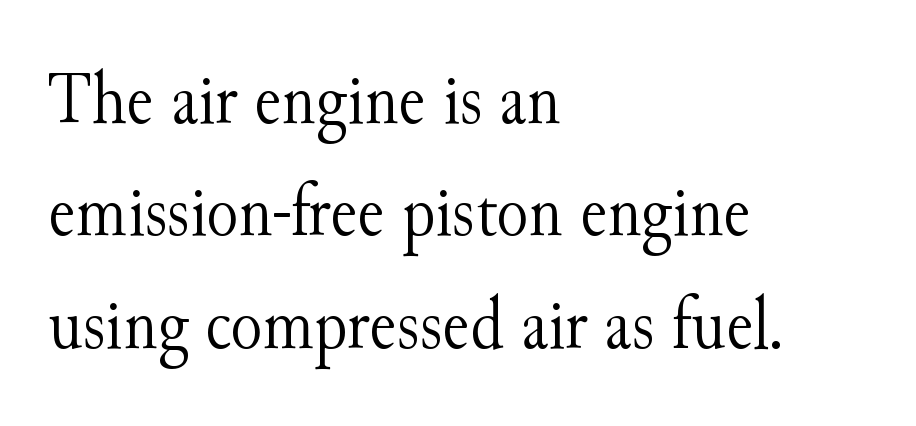
{"serif": "yes", "italic": "no", "bold": "no", "weight": "light", "width": "normal", "stroke_contrast": "medium", "x_height": "small", "monospaced": "no", "underline": "no", "align": "left", "line_spacing": "normal", "line_spacing_ratio": 1.52, "letter_spacing": "normal", "letter_spacing_em": 0.0, "glyph_px": 74}
